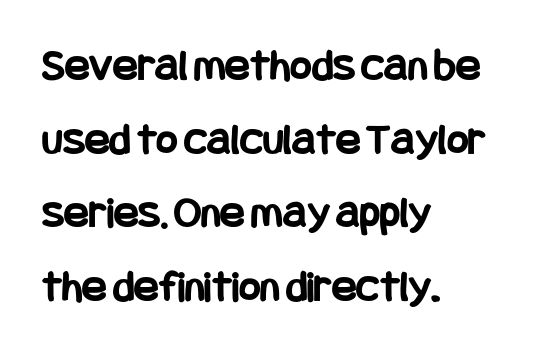
In terms of leading, this rendering sits right in the middle. Weight: bold. Inter-character spacing is left at the font's built-in metrics. You can tell it's not italic because the verticals are truly vertical. The rendering shows plain stroke endings on the letterforms — a sans-serif design. Line beginnings align vertically; line endings do not.
